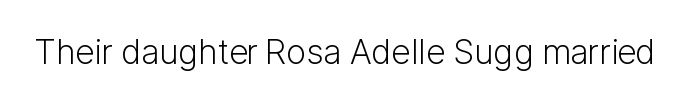
The image shows 34 px light sans-serif type, upright; set normal letter spacing, not underlined; low stroke contrast and a medium x-height.
